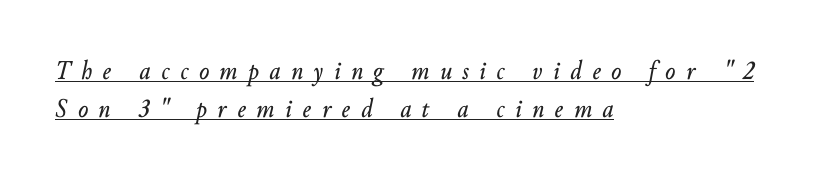
{"italic": "yes", "lean": "right", "slant_degrees": 10, "underline": "yes", "align": "left", "line_spacing": "normal", "line_spacing_ratio": 1.42, "letter_spacing": "wide", "letter_spacing_em": 0.39, "glyph_px": 27}
